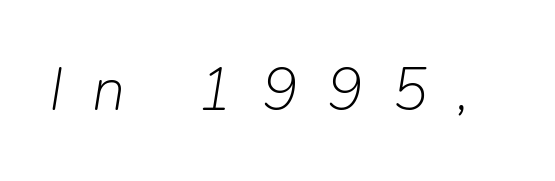
Varying glyph widths throughout — classic text-font behaviour. Letters rest on an invisible, unmarked baseline. Italic: yes, the glyphs are oblique. The tracking reads as deliberately expanded to a designer's eye. The font sits on the lighter half of the weight spectrum, regular included.
